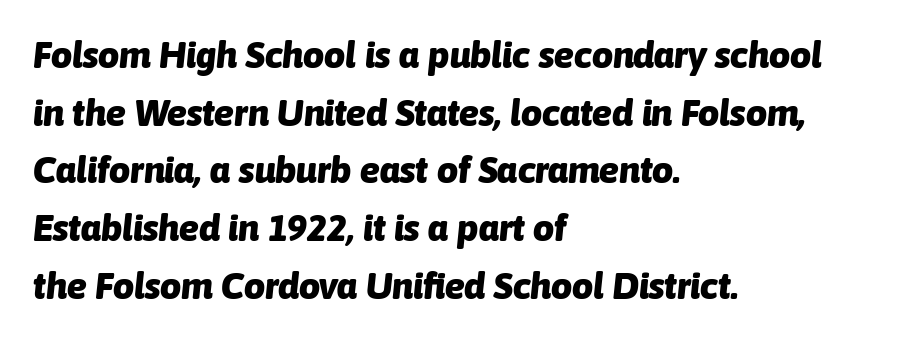
Observe the ordinary spacing: letters are neighbours, not strangers. This sample uses an oblique cut, with every glyph tilted off the vertical. The words here are not underlined. Plenty of ink on the page — the face is bold. The space between consecutive lines is moderate.
